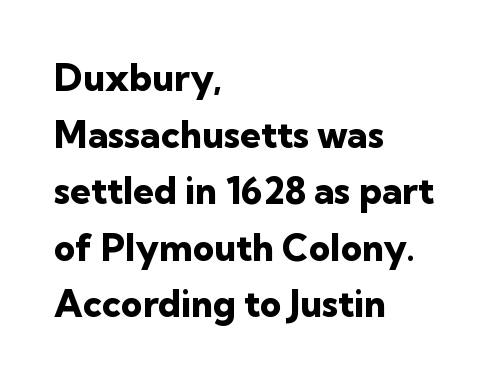
Short and long lines alike share a common starting point at left. The type sits square on the baseline with zero lean. The font is running at its bold setting. A bare baseline throughout the passage. These lines are rendered in a variable-pitch font. The rows are spaced the way most documents space them.
